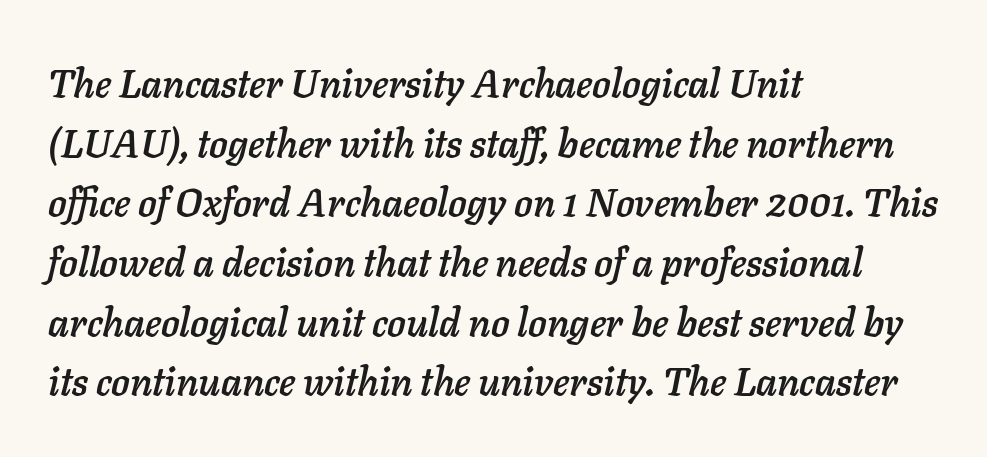
Q: Is the text italic (slanted)? A: Yes, it leans right by about 11 degrees.
Q: Is the text underlined? A: No.
Q: How is the paragraph aligned? A: Left-aligned.
Q: Is the spacing between letters normal or unusually wide? A: Normal.
Q: Is the spacing between lines tight, normal or loose? A: Normal.
Q: Width (condensed, normal, or wide)? A: Normal.
Q: Stroke contrast? A: Low.
Q: x-height? A: Medium.
Q: Monospaced? A: No.
